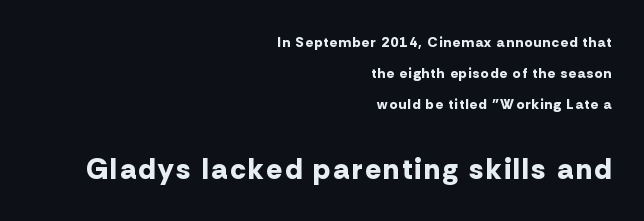
{"serif": "no", "italic": "no", "bold": "yes", "weight": "bold", "width": "normal", "stroke_contrast": "low", "x_height": "medium", "monospaced": "no", "underline": "no", "align": "right", "line_spacing": "loose", "line_spacing_ratio": 2.23, "larger_block": "second", "size_ratio": 2.07, "glyph_px": 29}
